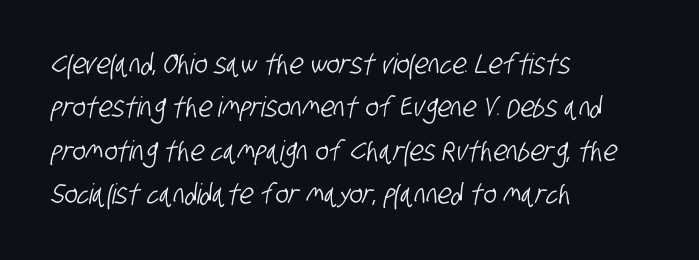
Q: Is the typeface a serif or a sans-serif typeface? A: Sans-serif.
Q: Is the text underlined? A: No.
Q: How is the paragraph aligned? A: Left-aligned.
Q: Is the spacing between letters normal or unusually wide? A: Normal.
Q: Is the spacing between lines tight, normal or loose? A: Normal.
Q: Width (condensed, normal, or wide)? A: Condensed.
Q: Stroke contrast? A: Low.
Q: x-height? A: Large.
Q: Monospaced? A: No.
